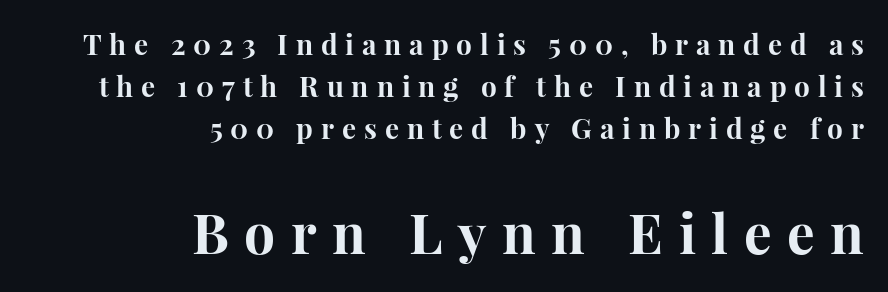
Q: Is the text bold? A: Yes.
Q: Is the text italic (slanted)? A: No, it is upright.
Q: Is the typeface a serif or a sans-serif typeface? A: Serif.
Q: Is the text underlined? A: No.
Q: How is the paragraph aligned? A: Right-aligned.
Q: Is the spacing between letters normal or unusually wide? A: Unusually wide.
Q: Is the spacing between lines tight, normal or loose? A: Normal.
Q: Which block of text is set in a larger size, the first (top) or the second (bottom)? A: The second (bottom) one.
Q: Width (condensed, normal, or wide)? A: Normal.
Q: Stroke contrast? A: High.
Q: x-height? A: Medium.
Q: Monospaced? A: No.
